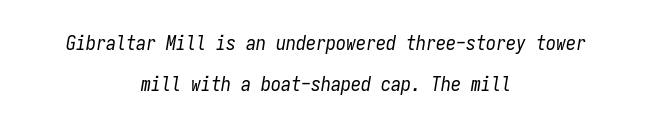
Slanted lettering throughout. How are the letters spaced? Ordinarily, with no added tracking. Each new line begins a long way beneath the previous one. The zone under the glyphs is completely vacant. Line starts and ends both wander, symmetrically.
